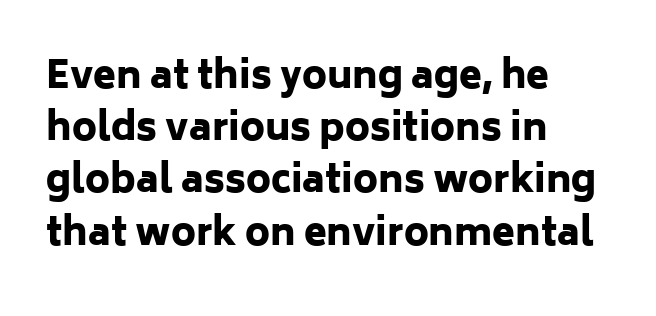
{"serif": "no", "italic": "no", "bold": "yes", "weight": "heavy", "width": "normal", "stroke_contrast": "low", "x_height": "medium", "monospaced": "no", "underline": "no", "align": "left", "line_spacing": "normal", "line_spacing_ratio": 1.41, "letter_spacing": "normal", "letter_spacing_em": 0.0, "glyph_px": 37}
